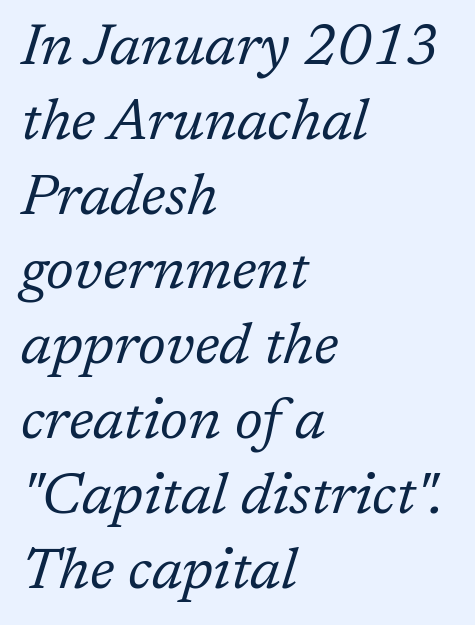
{"serif": "yes", "italic": "yes", "lean": "right", "slant_degrees": 17, "bold": "no", "weight": "regular", "width": "normal", "stroke_contrast": "low", "x_height": "medium", "monospaced": "no", "underline": "no", "align": "left", "line_spacing": "normal", "line_spacing_ratio": 1.29, "letter_spacing": "normal", "letter_spacing_em": 0.0, "glyph_px": 58}
